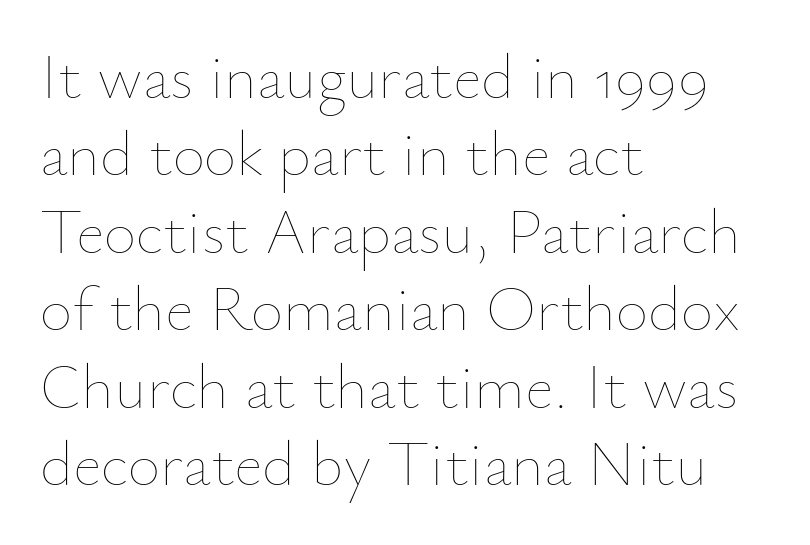
{"italic": "no", "bold": "no", "weight": "thin", "width": "normal", "stroke_contrast": "low", "x_height": "small", "monospaced": "no", "underline": "no", "align": "left", "line_spacing_ratio": 1.23, "letter_spacing": "normal", "letter_spacing_em": 0.0, "glyph_px": 63}
